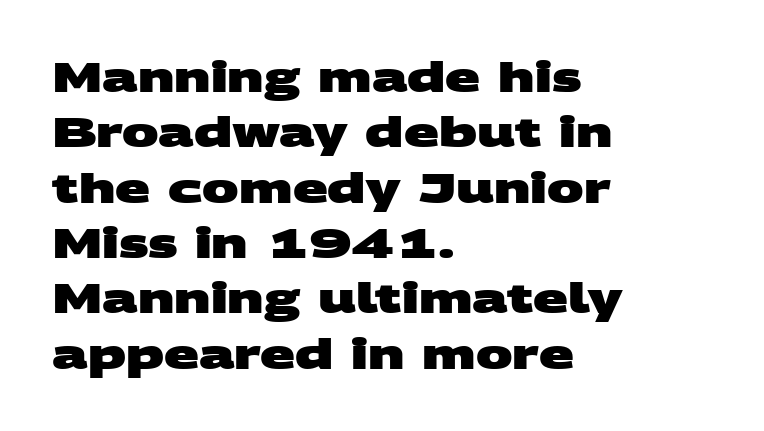
Has an underline been added? It has not. Leading: standard. Plenty of ink on the page — the face is bold. A sans-serif font was chosen for this passage. Tracking here is standard; glyphs follow each other at the usual distance. You could not count columns in this text — the font is proportionally spaced.
